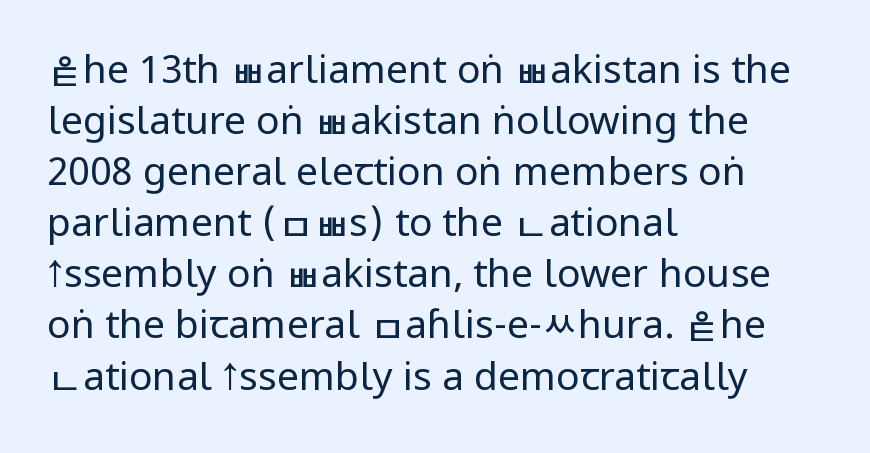
The image shows 39 px regular-weight, condensed sans-serif type, upright; set left-aligned, normal line spacing (1.31x), normal letter spacing, not underlined; low stroke contrast.
